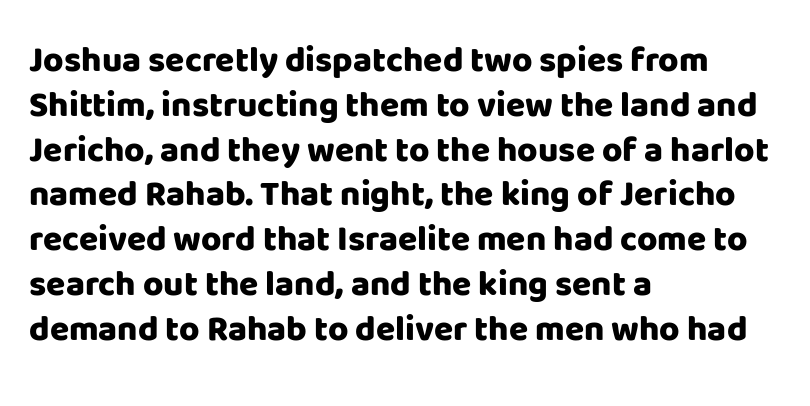
Here the glyphs are tracked normally, forming tight word shapes. This is sans-serif lettering, the kind often seen on screens and signage. A normal amount of white space separates one row of letters from the next. You could not count columns in this text — the font is proportionally spaced.
